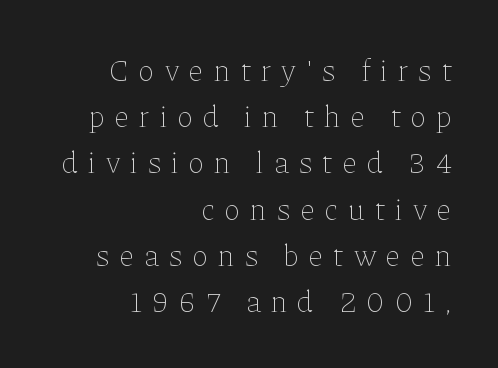
These lines sit exactly where default settings would place them. Do the letters lean? They stand straight. The strokes carry an ordinary text weight at most. Decoration check: the copy has no underline.
